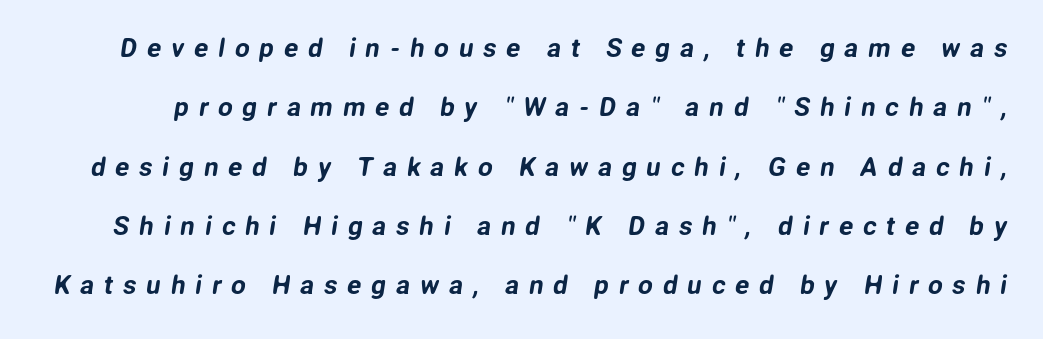
{"underline": "no", "line_spacing": "loose", "line_spacing_ratio": 2.28, "letter_spacing": "wide", "letter_spacing_em": 0.38, "glyph_px": 26}
